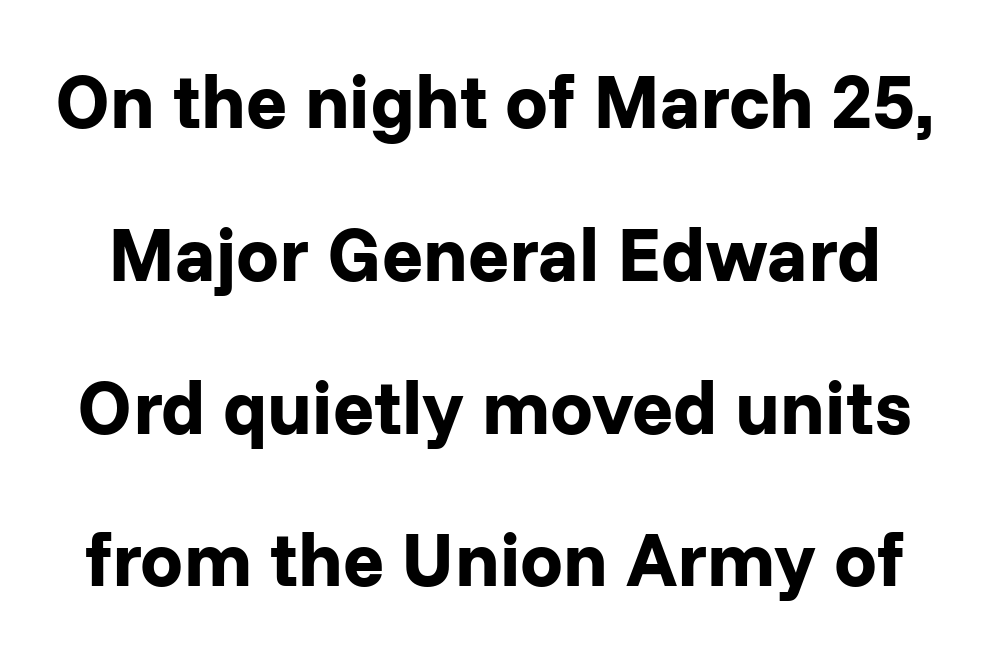
Note the varied advance widths — an 'i' is clearly narrower than an 'm'. Clear beneath every line of the passage. The designer dialed line spacing up above the default. Nothing sits at the stroke ends, so this counts as sans-serif. Observe the ordinary spacing: letters are neighbours, not strangers. Look at the stroke-to-counter ratio: heavy, a bold.
